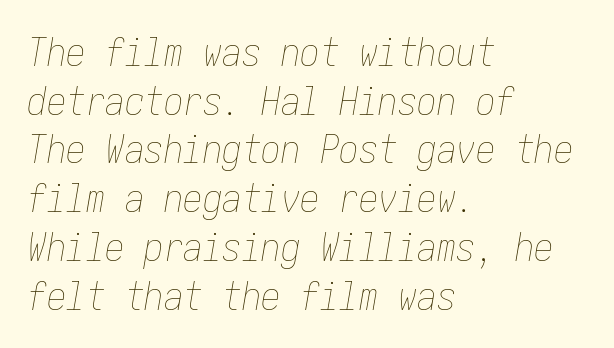
{"italic": "yes", "lean": "right", "slant_degrees": 10, "bold": "no", "weight": "thin", "width": "condensed", "stroke_contrast": "low", "x_height": "medium", "underline": "no", "align": "left", "line_spacing": "normal", "line_spacing_ratio": 1.25, "letter_spacing": "normal", "letter_spacing_em": 0.0, "glyph_px": 39}
